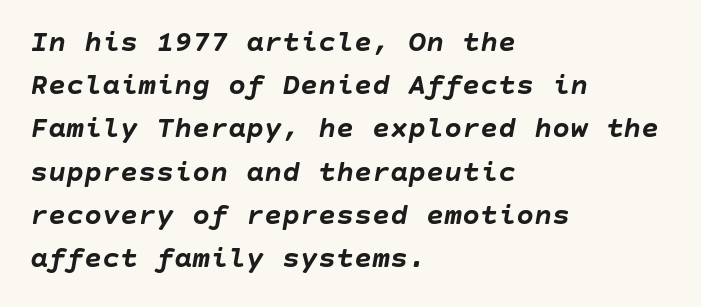
Each glyph is drawn with heavy, bold strokes. Line beginnings align vertically; line endings do not. These lines sit exactly where default settings would place them. Is the letter spacing exaggerated? No — it looks like the ordinary default. Designer's note — italics engaged. Unmarked baselines from the first word to the last.
